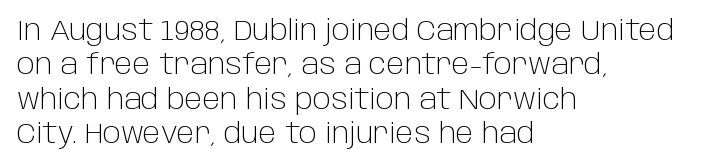
The image shows 28 px light sans-serif type, upright; set left-aligned, line spacing 1.23x, normal letter spacing, not underlined; low stroke contrast and a large x-height.
